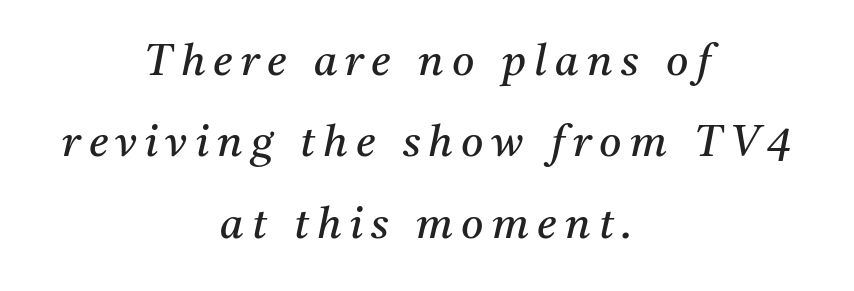
The image shows 43 px regular-weight serif type, italic (leaning right); set centered, line spacing 1.89x, not underlined; medium stroke contrast and a medium x-height.
